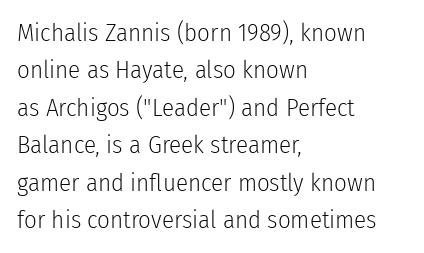
Q: Is the text bold? A: No.
Q: Is the text italic (slanted)? A: No, it is upright.
Q: Is the text underlined? A: No.
Q: How is the paragraph aligned? A: Left-aligned.
Q: Is the spacing between letters normal or unusually wide? A: Normal.
Q: Is the spacing between lines tight, normal or loose? A: Normal.
